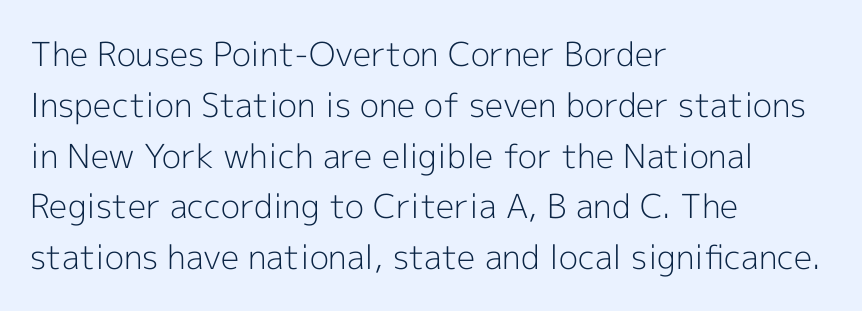
{"serif": "no", "italic": "no", "bold": "no", "weight": "light", "width": "normal", "x_height": "medium", "monospaced": "no", "underline": "no", "align": "left", "line_spacing": "normal", "line_spacing_ratio": 1.54, "letter_spacing": "normal", "letter_spacing_em": 0.0, "glyph_px": 33}
